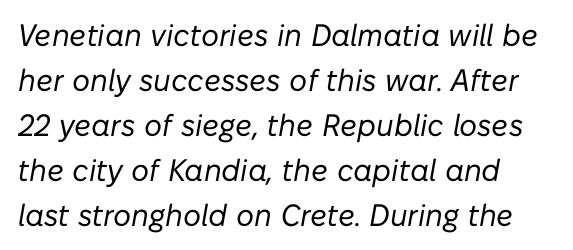
The image shows 31 px regular-weight type, italic (leaning right); set left-aligned, normal line spacing (1.45x), normal letter spacing, not underlined; low stroke contrast and a medium x-height.
